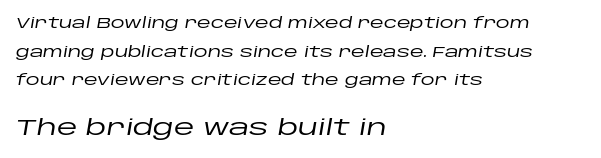
The image shows 21 px text type, italic (leaning right); set left-aligned, loose line spacing (2.04x), normal letter spacing, not underlined; the second (bottom) block is 1.5x larger.
